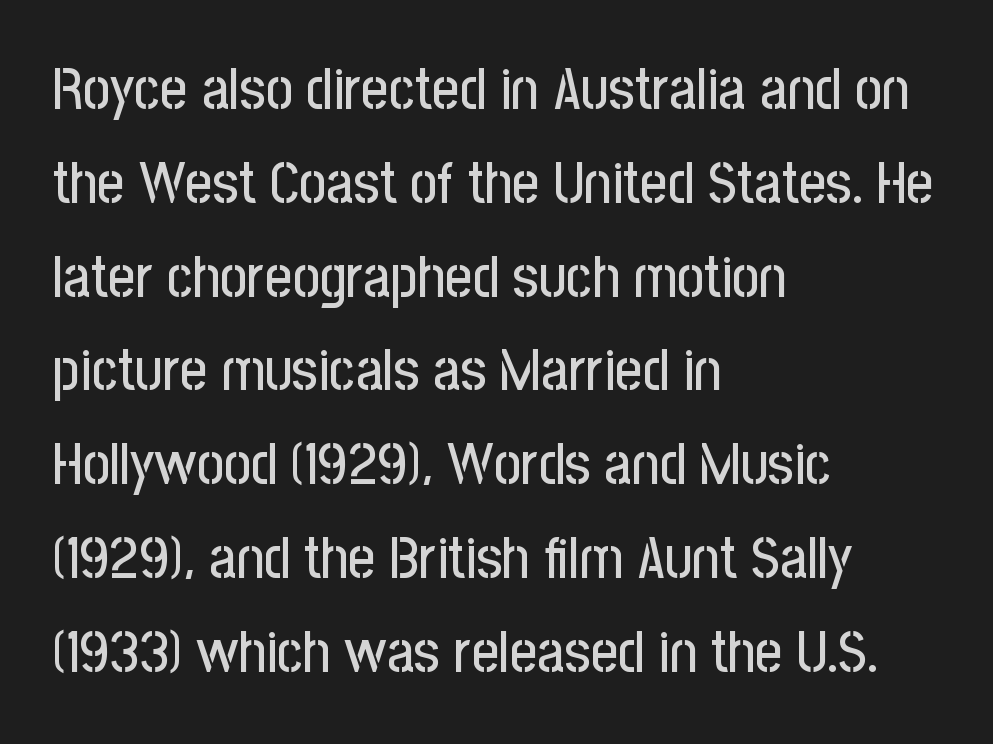
{"serif": "no", "italic": "no", "width": "condensed", "stroke_contrast": "low", "x_height": "medium", "monospaced": "no", "underline": "no", "align": "left", "line_spacing": "normal", "line_spacing_ratio": 1.59, "letter_spacing": "normal", "letter_spacing_em": 0.0, "glyph_px": 59}
